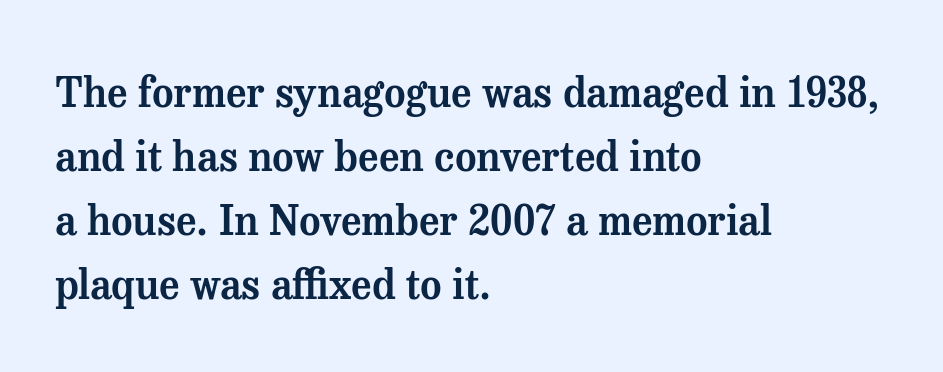
The image shows 41 px serif type, upright; set left-aligned, normal line spacing (1.56x), normal letter spacing, not underlined; medium stroke contrast and a medium x-height.
